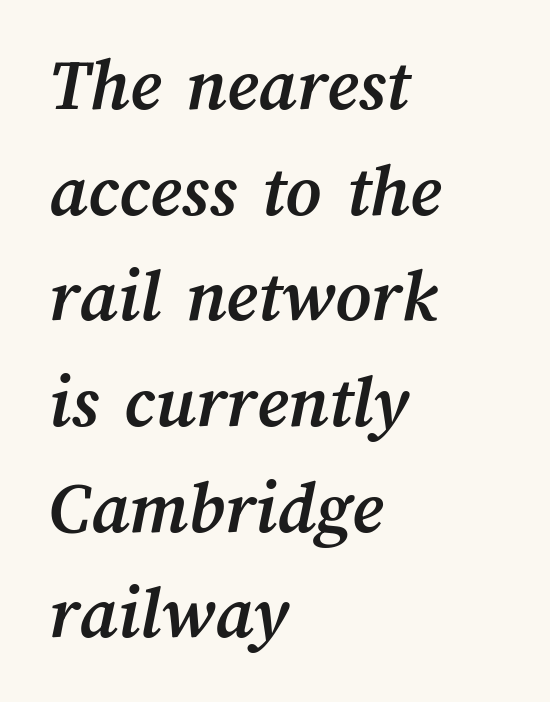
The image shows 76 px semibold type; set left-aligned, normal line spacing (1.39x), normal letter spacing, not underlined; medium stroke contrast and a medium x-height.
